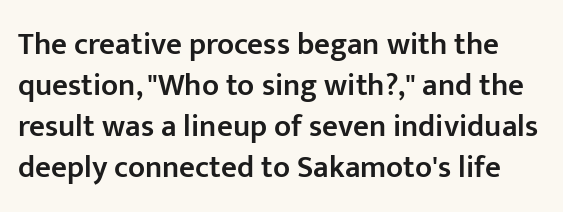
The image shows 31 px semibold sans-serif type, upright; set normal line spacing (1.32x), normal letter spacing, not underlined; low stroke contrast and a medium x-height.
